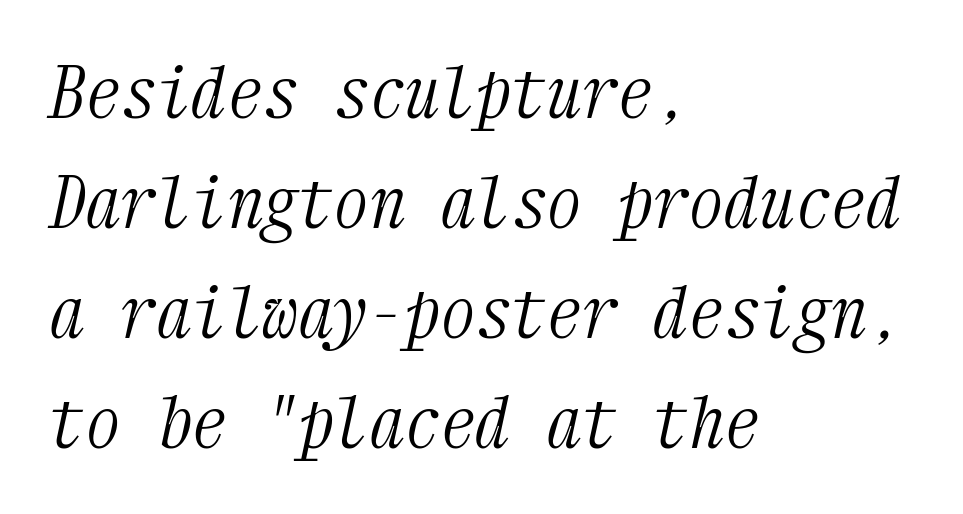
The gaps between neighbouring characters are ordinary and unremarkable. Type without underlining. Interline gaps are of average width in this sample. Is this a sans? No — the strokes have serifs.
